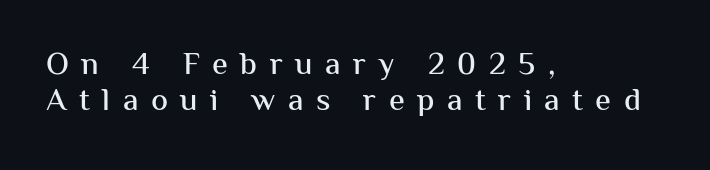
Tracking here is generous; glyphs stand well apart from one another. Every character sits straight up, as roman type does. The ragged edge is on the right, which tells us the setting is flush left. Grotesque or geometric, the face here clearly has no serifs. Rule under the text: the space is simply empty.
